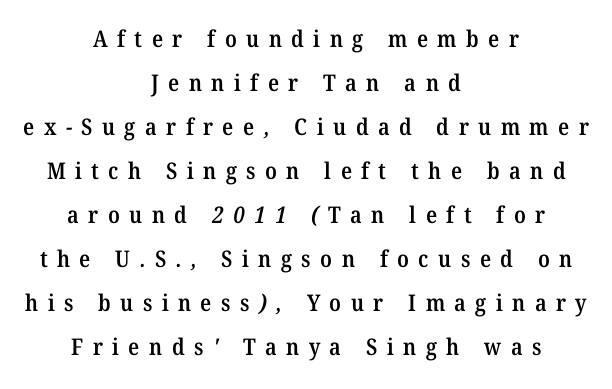
{"bold": "semi", "underline": "no", "align": "center", "line_spacing": "loose", "line_spacing_ratio": 1.91, "letter_spacing": "wide", "letter_spacing_em": 0.41, "glyph_px": 23}
